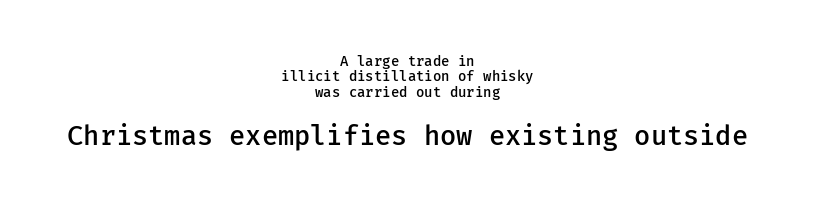
{"italic": "no", "bold": "semi", "underline": "no", "align": "center", "line_spacing": "tight", "line_spacing_ratio": 1.09, "letter_spacing": "normal", "letter_spacing_em": 0.0, "larger_block": "second", "size_ratio": 1.93, "glyph_px": 27}
